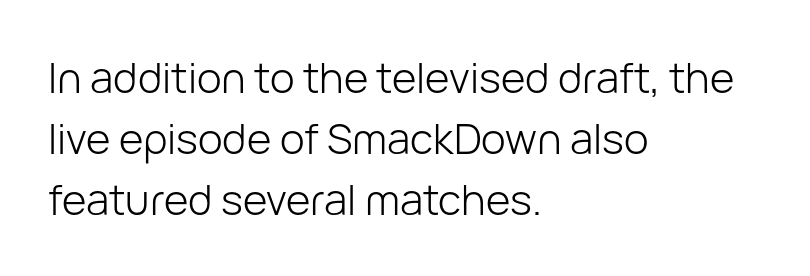
Q: Is the text bold? A: No.
Q: Is the text italic (slanted)? A: No, it is upright.
Q: Is the typeface a serif or a sans-serif typeface? A: Sans-serif.
Q: Is the text underlined? A: No.
Q: How is the paragraph aligned? A: Left-aligned.
Q: Is the spacing between letters normal or unusually wide? A: Normal.
Q: Is the spacing between lines tight, normal or loose? A: Normal.
Q: Width (condensed, normal, or wide)? A: Normal.
Q: Stroke contrast? A: Low.
Q: x-height? A: Medium.
Q: Monospaced? A: No.
